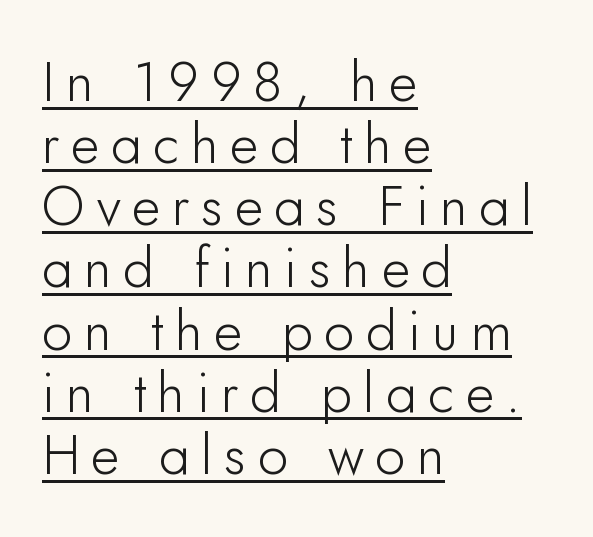
A typesetter would call this proportional, since set widths differ per character. Does the copy run flush right? No — it runs flush left. Cramped leading. This is underlined copy, the kind a proofreader might mark for attention. What kind of face is this? One without serifs — a sans. The gaps between neighbouring characters are conspicuously large.
